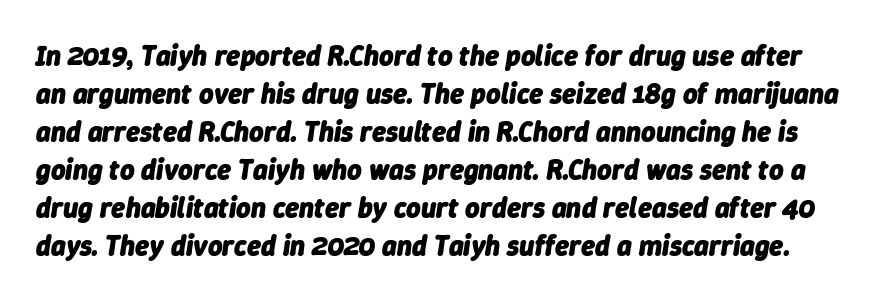
{"italic": "yes", "lean": "right", "slant_degrees": 9, "bold": "yes", "weight": "heavy", "width": "normal", "stroke_contrast": "low", "x_height": "medium", "monospaced": "no", "underline": "no", "line_spacing": "normal", "line_spacing_ratio": 1.36, "letter_spacing": "normal", "letter_spacing_em": 0.0, "glyph_px": 28}
